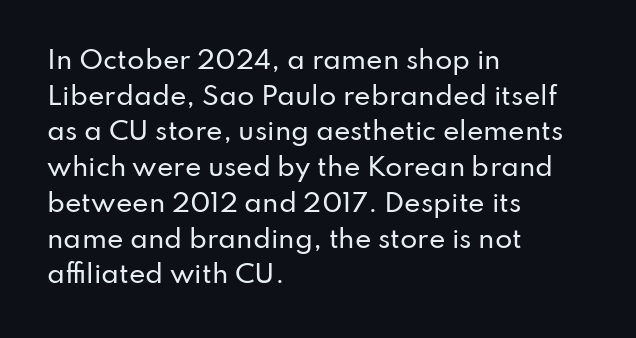
Q: Is the text italic (slanted)? A: No, it is upright.
Q: Is the text underlined? A: No.
Q: How is the paragraph aligned? A: Left-aligned.
Q: Is the spacing between letters normal or unusually wide? A: Normal.
Q: Is the spacing between lines tight, normal or loose? A: Normal.
